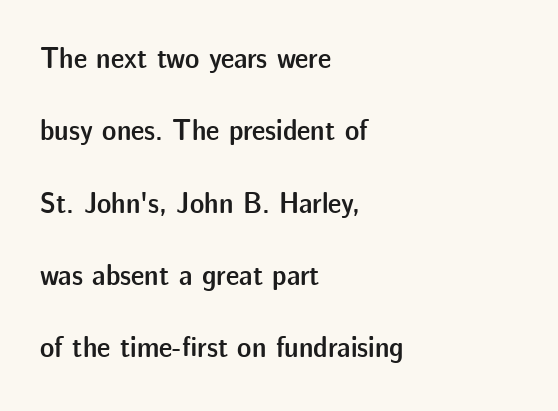
The image shows 30 px semibold sans-serif type, upright; set left-aligned, loose line spacing (2.41x), normal letter spacing, not underlined; low stroke contrast and a medium x-height.
